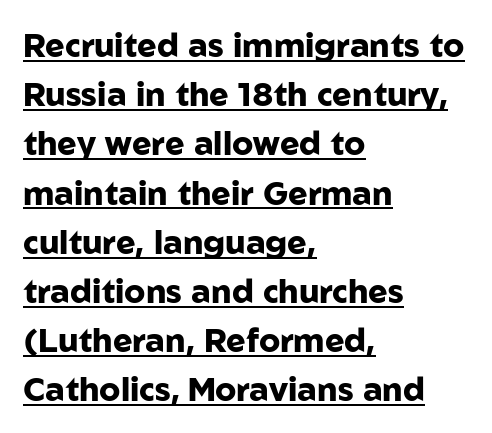
The type sits square on the baseline with zero lean. Letterform terminals end flat and unadorned throughout the passage. This sample carries an underscore along the baseline area. Glyph-to-glyph distance matches everyday printed text.
